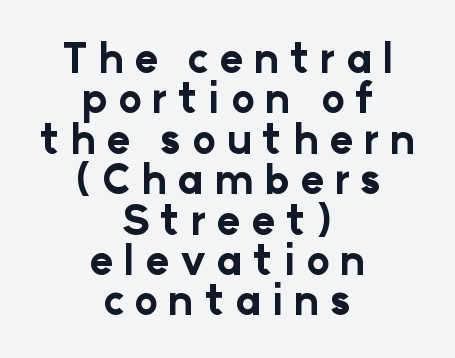
Caption: multi-line text, centered on the measure. Lines of text with bare space underneath. Is there much room between lines? No — they nearly touch. Typographic density is high because the face is bold.
